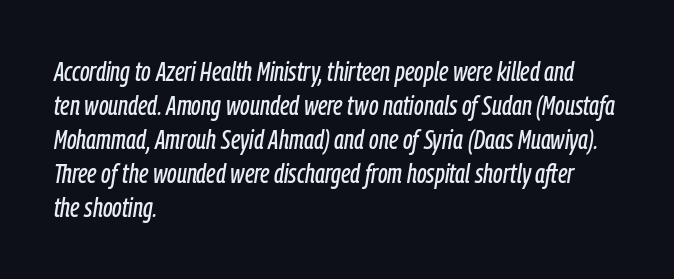
{"italic": "yes", "lean": "right", "slant_degrees": 9, "underline": "no", "align": "left", "line_spacing": "normal", "line_spacing_ratio": 1.26, "letter_spacing": "normal", "letter_spacing_em": 0.0, "glyph_px": 27}
